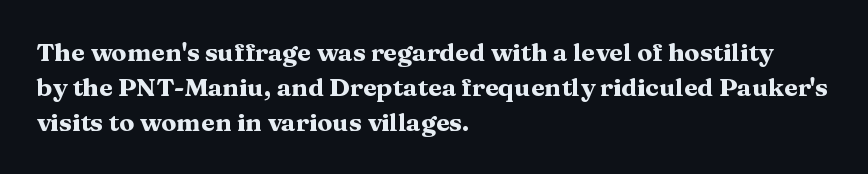
The image shows 25 px bold type, upright; set left-aligned, normal line spacing (1.4x), normal letter spacing, not underlined.
